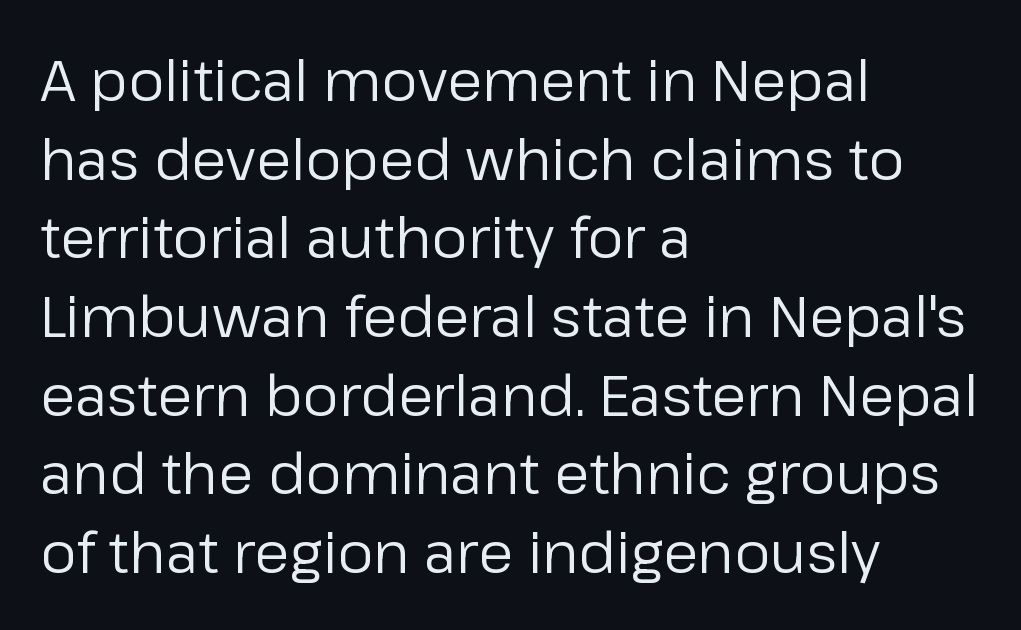
Horizontal bands of white between lines are of average thickness. This rendering leaves character spacing at its baseline value. The paragraph has a hard left edge and a soft right edge. If you drew a line through each stem, it would be perfectly vertical.
